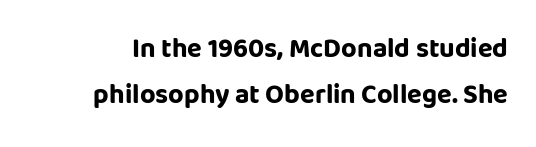
Stroke thickness is high; the sample reads as a true bold. Words appear dense and cohesive because spacing is normal. Beneath every word, the page is bare. Tall strokes in this sample are plumb rather than angled.
